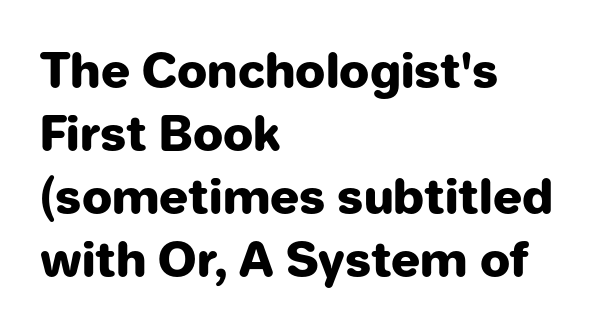
Q: Is the text bold? A: Yes.
Q: Is the text italic (slanted)? A: No, it is upright.
Q: Is the typeface a serif or a sans-serif typeface? A: Sans-serif.
Q: Is the text underlined? A: No.
Q: How is the paragraph aligned? A: Left-aligned.
Q: Is the spacing between letters normal or unusually wide? A: Normal.
Q: Is the spacing between lines tight, normal or loose? A: Normal.
Q: Width (condensed, normal, or wide)? A: Normal.
Q: Stroke contrast? A: Low.
Q: x-height? A: Medium.
Q: Monospaced? A: No.
